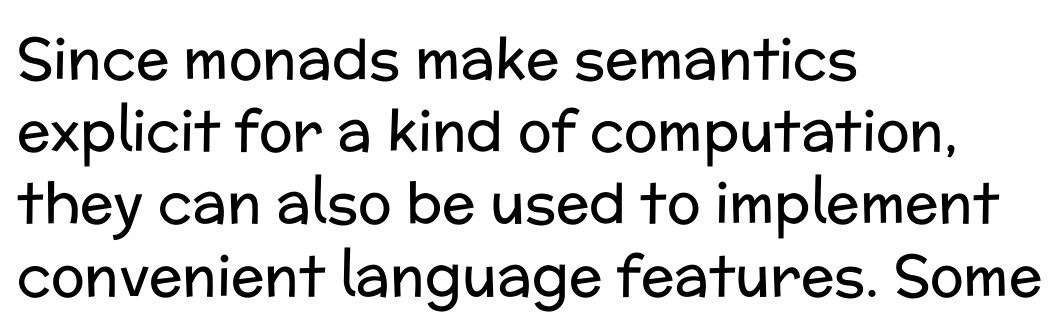
{"serif": "no", "italic": "no", "bold": "no", "weight": "regular", "width": "normal", "stroke_contrast": "low", "x_height": "medium", "monospaced": "no", "underline": "no", "align": "left", "line_spacing": "normal", "line_spacing_ratio": 1.29, "letter_spacing": "normal", "letter_spacing_em": 0.0, "glyph_px": 56}
